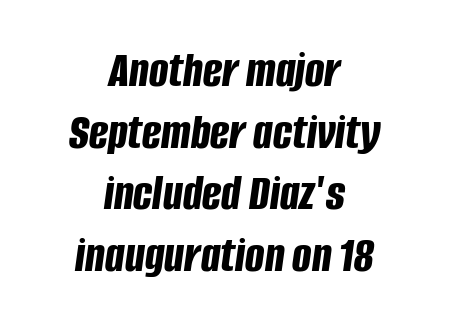
The image shows 51 px bold, condensed type, italic (leaning right); set centered, line spacing 1.21x, normal letter spacing, not underlined; low stroke contrast and a large x-height.
